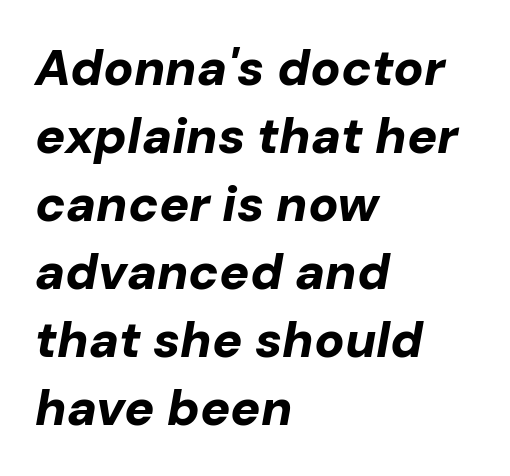
Leftover space on each line is placed entirely after the last word. Typesetter's note: full bold, strokes at maximum text heaviness. A typesetter would call this zero additional tracking. Successive baselines arrive at the customary interval. A typesetter would mark this as italic. The face used here is proportionally spaced, like ordinary book or web type.
